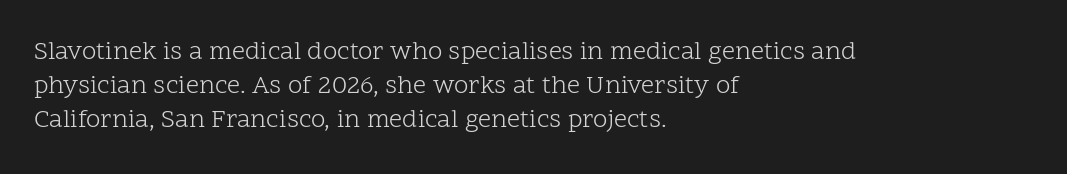
The image shows 26 px text type, upright; set left-aligned, normal line spacing (1.31x), normal letter spacing, not underlined.
